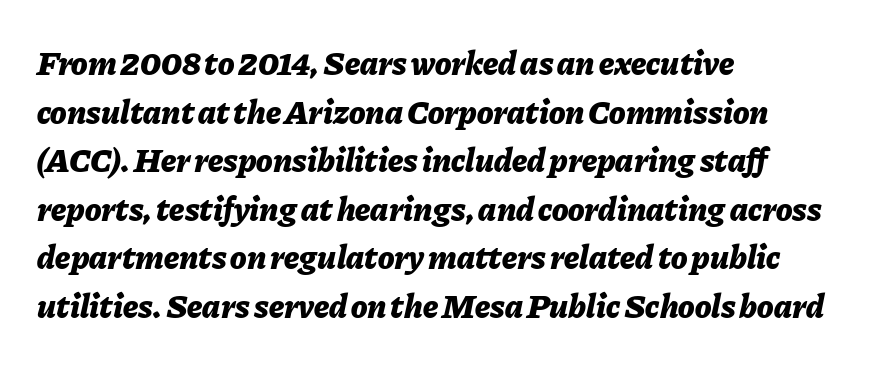
{"italic": "yes", "lean": "right", "slant_degrees": 11, "bold": "yes", "weight": "bold", "width": "normal", "stroke_contrast": "low", "x_height": "medium", "monospaced": "no", "underline": "no", "align": "left", "line_spacing": "normal", "line_spacing_ratio": 1.43, "letter_spacing": "normal", "letter_spacing_em": 0.0, "glyph_px": 34}
